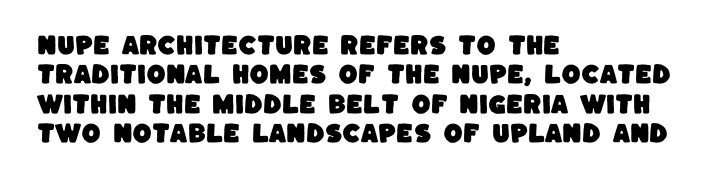
The type is set solid horizontally, with unmodified tracking. The lines in this sample share a left origin and differ only in where they stop. Baseline-to-baseline distance is the conventional proportion of letter height. Type without underlining.
